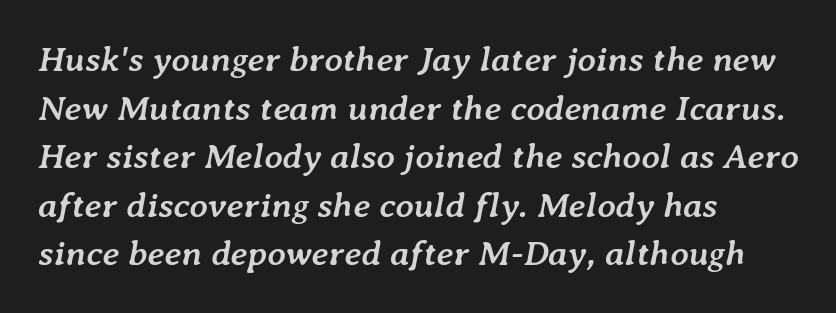
{"italic": "yes", "lean": "right", "slant_degrees": 7, "bold": "yes", "weight": "semibold", "width": "normal", "stroke_contrast": "low", "x_height": "medium", "monospaced": "no", "underline": "no", "align": "left", "line_spacing": "normal", "line_spacing_ratio": 1.35, "letter_spacing": "normal", "letter_spacing_em": 0.0, "glyph_px": 36}
